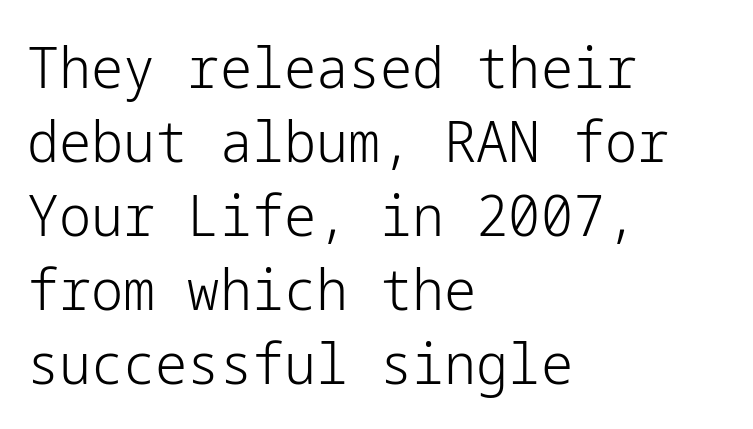
Q: Is the text bold? A: No.
Q: Is the text italic (slanted)? A: No, it is upright.
Q: Is the typeface a serif or a sans-serif typeface? A: Sans-serif.
Q: Is the text underlined? A: No.
Q: How is the paragraph aligned? A: Left-aligned.
Q: Is the spacing between letters normal or unusually wide? A: Normal.
Q: Is the spacing between lines tight, normal or loose? A: Normal.
Q: Width (condensed, normal, or wide)? A: Normal.
Q: Stroke contrast? A: Low.
Q: x-height? A: Medium.
